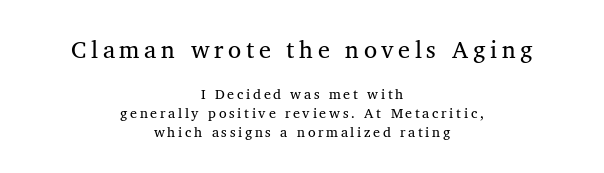
Q: Is the text bold? A: No.
Q: Is the text italic (slanted)? A: No, it is upright.
Q: Is the text underlined? A: No.
Q: How is the paragraph aligned? A: Centered.
Q: Is the spacing between lines tight, normal or loose? A: Normal.
Q: Which block of text is set in a larger size, the first (top) or the second (bottom)? A: The first (top) one.
